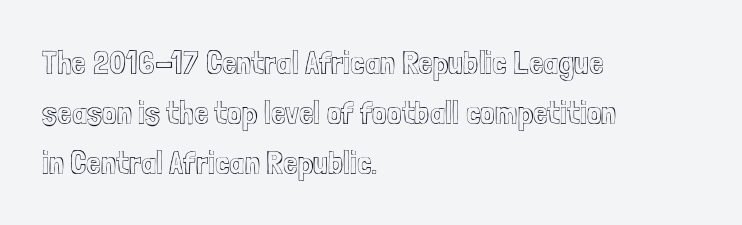
Q: Is the text italic (slanted)? A: No, it is upright.
Q: Is the text underlined? A: No.
Q: How is the paragraph aligned? A: Left-aligned.
Q: Is the spacing between letters normal or unusually wide? A: Normal.
Q: Is the spacing between lines tight, normal or loose? A: Normal.
Q: Width (condensed, normal, or wide)? A: Condensed.
Q: x-height? A: Medium.
Q: Monospaced? A: No.
